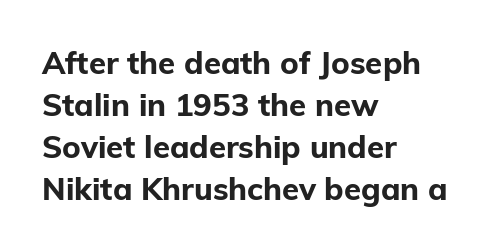
You can tell it's not italic because the verticals are truly vertical. The rows are spaced the way most documents space them. The type is set solid horizontally, with unmodified tracking. Clear beneath every line of the passage.
